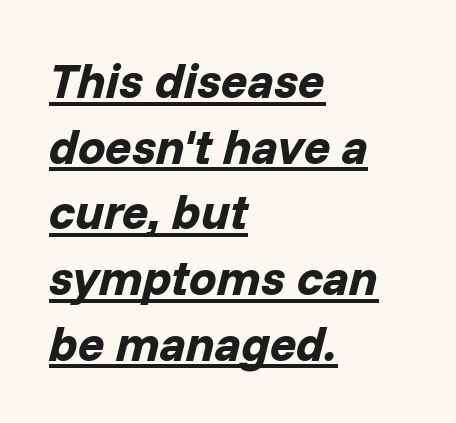
Q: Is the text bold? A: Yes.
Q: Is the text italic (slanted)? A: Yes, it leans right by about 14 degrees.
Q: Is the text underlined? A: Yes.
Q: How is the paragraph aligned? A: Left-aligned.
Q: Is the spacing between letters normal or unusually wide? A: Normal.
Q: Is the spacing between lines tight, normal or loose? A: Normal.
Q: Width (condensed, normal, or wide)? A: Normal.
Q: Stroke contrast? A: Low.
Q: x-height? A: Medium.
Q: Monospaced? A: No.
